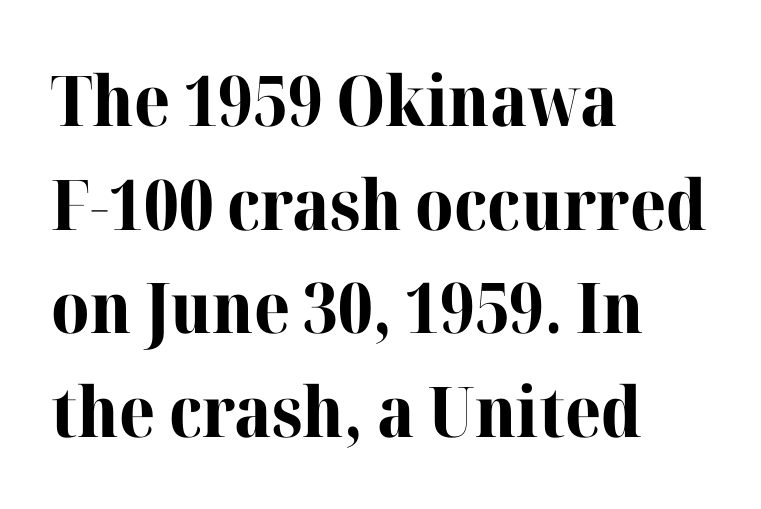
{"serif": "yes", "italic": "no", "bold": "yes", "weight": "bold", "width": "normal", "stroke_contrast": "high", "x_height": "medium", "monospaced": "no", "underline": "no", "align": "left", "line_spacing": "normal", "line_spacing_ratio": 1.48, "letter_spacing": "normal", "letter_spacing_em": 0.0, "glyph_px": 70}
